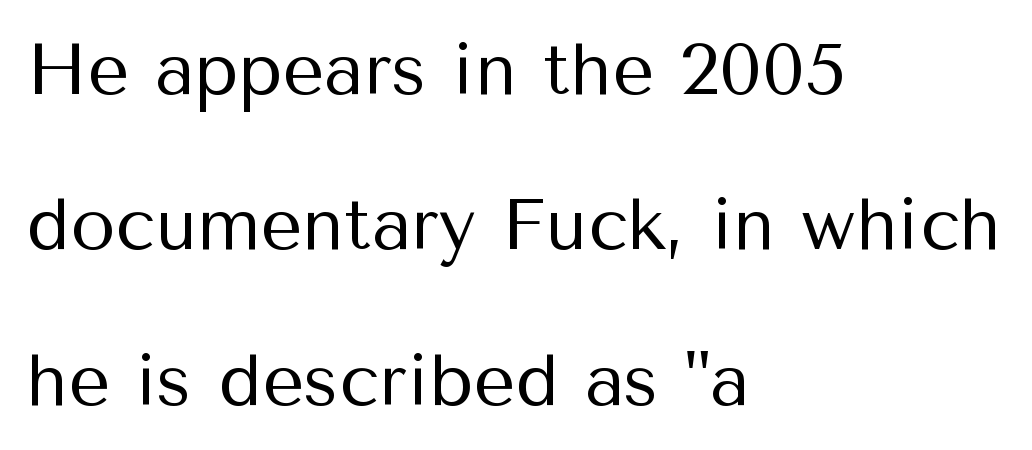
Between one letter and the next there's only the usual sliver of space. You could not count columns in this text — the font is proportionally spaced. Classification — sans serif. The lines are spread far apart with generous leading.
